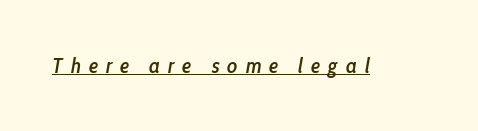
{"italic": "yes", "lean": "right", "slant_degrees": 10, "bold": "semi", "underline": "yes", "letter_spacing": "wide", "letter_spacing_em": 0.38, "glyph_px": 21}
